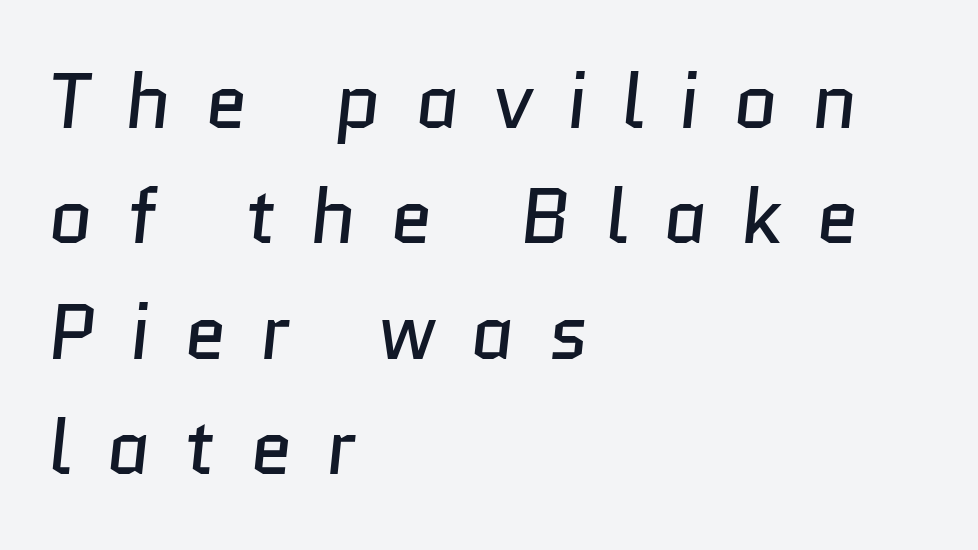
Q: Is the text bold? A: No.
Q: Is the typeface a serif or a sans-serif typeface? A: Sans-serif.
Q: Is the text underlined? A: No.
Q: How is the paragraph aligned? A: Left-aligned.
Q: Is the spacing between letters normal or unusually wide? A: Unusually wide.
Q: Is the spacing between lines tight, normal or loose? A: Normal.
Q: Width (condensed, normal, or wide)? A: Normal.
Q: Stroke contrast? A: Low.
Q: x-height? A: Medium.
Q: Monospaced? A: No.
